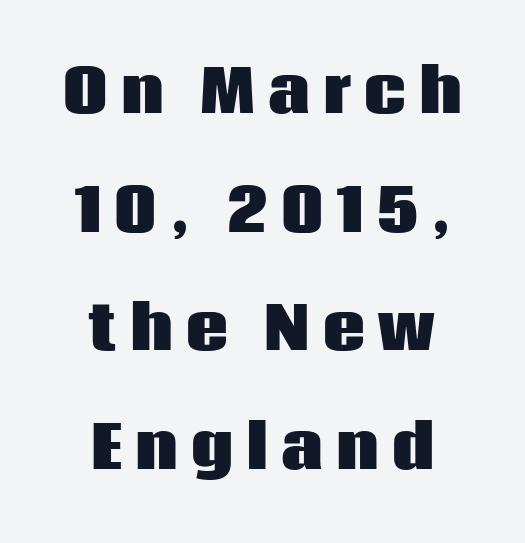
{"serif": "no", "italic": "no", "bold": "yes", "weight": "heavy", "width": "normal", "stroke_contrast": "low", "x_height": "large", "monospaced": "no", "underline": "no", "align": "center", "line_spacing": "loose", "line_spacing_ratio": 2.01, "letter_spacing": "wide", "letter_spacing_em": 0.22, "glyph_px": 59}
